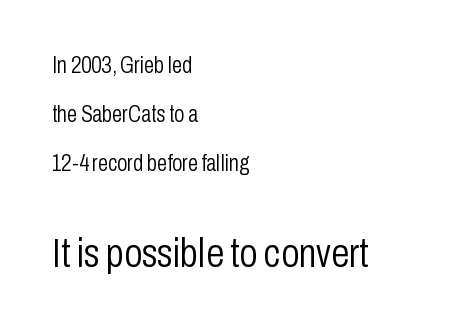
Caption: upper text group reduced, lower text group enlarged. The lettering stays uniformly vertical, giving the passage a roman look. A typesetter would label this face a sans. Has an underline been added? It has not. Is this a fixed-width face? No — the glyphs have proportional, varying widths. Vertically, the passage feels expansive, rows floating well apart.
